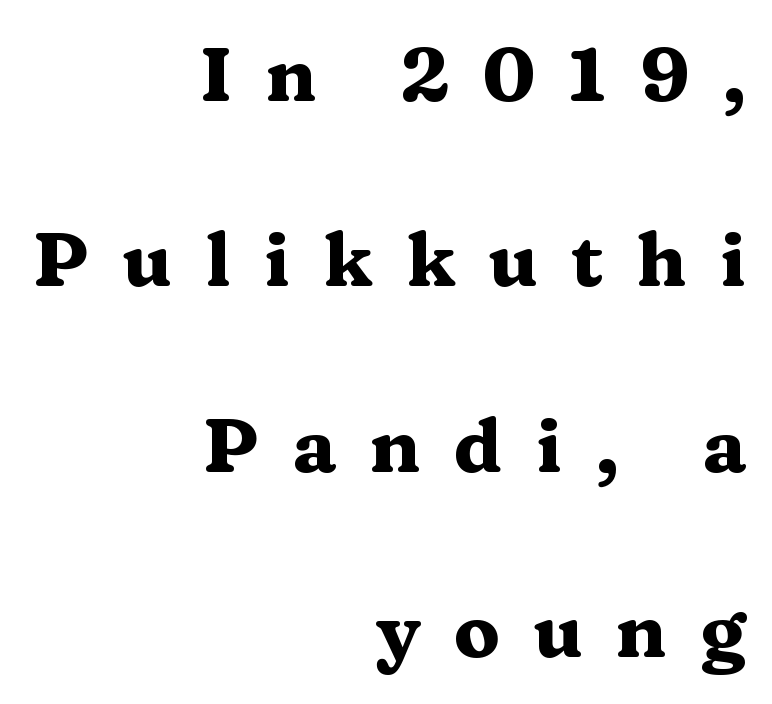
Baseline-to-baseline distance is far greater than the letter height. Small tapered or slab feet sit at the stroke ends, so this counts as serif. Emphasis by weight is at full strength: bold. The specimen omits any rule beneath the text block's lines. Someone cranked the tracking dial way up on this one. Short and long lines alike share a common ending point at right.
